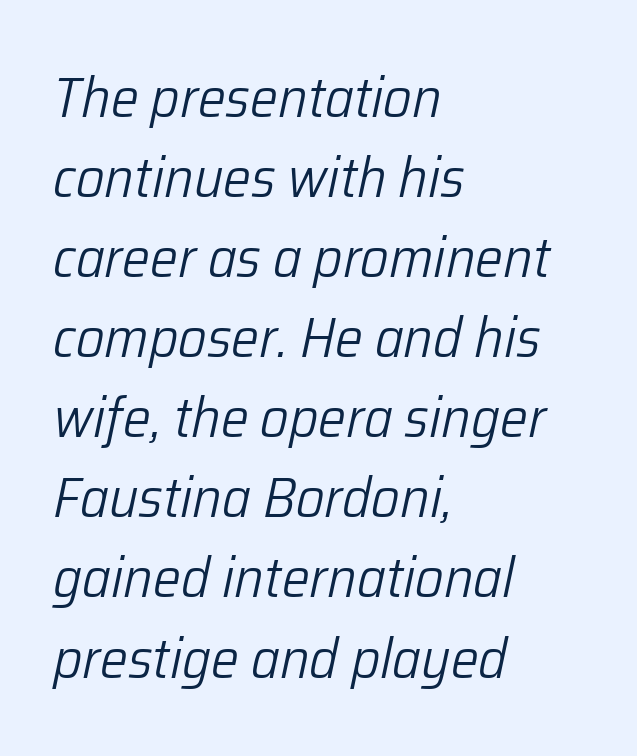
Q: Is the text bold? A: No.
Q: Is the text italic (slanted)? A: Yes, it leans right by about 12 degrees.
Q: Is the text underlined? A: No.
Q: How is the paragraph aligned? A: Left-aligned.
Q: Is the spacing between letters normal or unusually wide? A: Normal.
Q: Is the spacing between lines tight, normal or loose? A: Normal.
Q: Width (condensed, normal, or wide)? A: Normal.
Q: Stroke contrast? A: Low.
Q: x-height? A: Medium.
Q: Monospaced? A: No.
